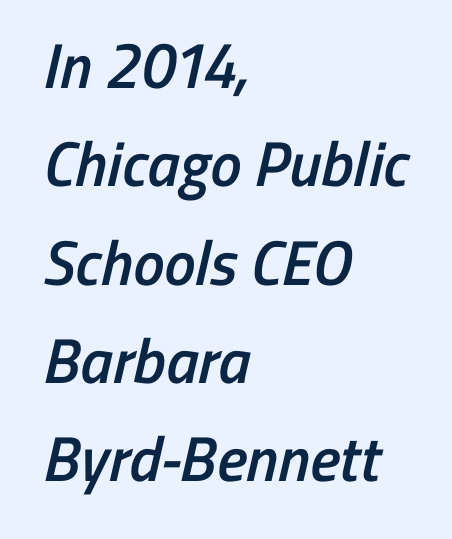
{"serif": "no", "bold": "semi", "weight": "semibold", "width": "condensed", "stroke_contrast": "low", "x_height": "medium", "monospaced": "no", "underline": "no", "align": "left", "line_spacing": "normal", "line_spacing_ratio": 1.56, "letter_spacing": "normal", "letter_spacing_em": 0.0, "glyph_px": 63}
